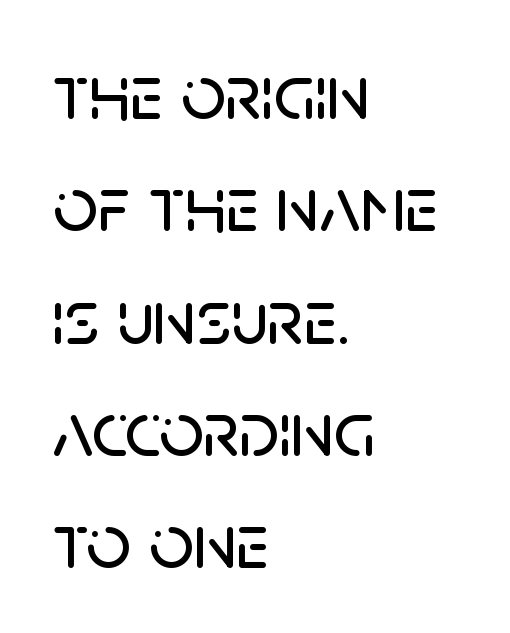
{"serif": "no", "italic": "no", "width": "normal", "stroke_contrast": "low", "x_height": "large", "monospaced": "no", "underline": "no", "align": "left", "line_spacing": "normal", "line_spacing_ratio": 1.44, "letter_spacing": "normal", "letter_spacing_em": 0.0, "glyph_px": 78}
